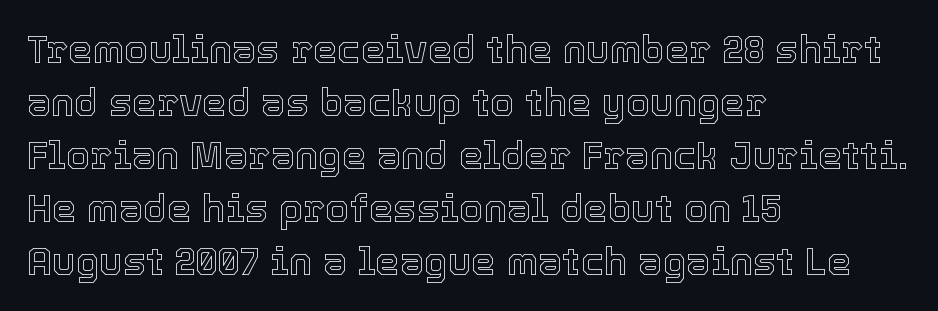
Q: Is the text italic (slanted)? A: No, it is upright.
Q: Is the text underlined? A: No.
Q: How is the paragraph aligned? A: Left-aligned.
Q: Is the spacing between letters normal or unusually wide? A: Normal.
Q: Is the spacing between lines tight, normal or loose? A: Normal.
Q: Width (condensed, normal, or wide)? A: Normal.
Q: x-height? A: Medium.
Q: Monospaced? A: No.
